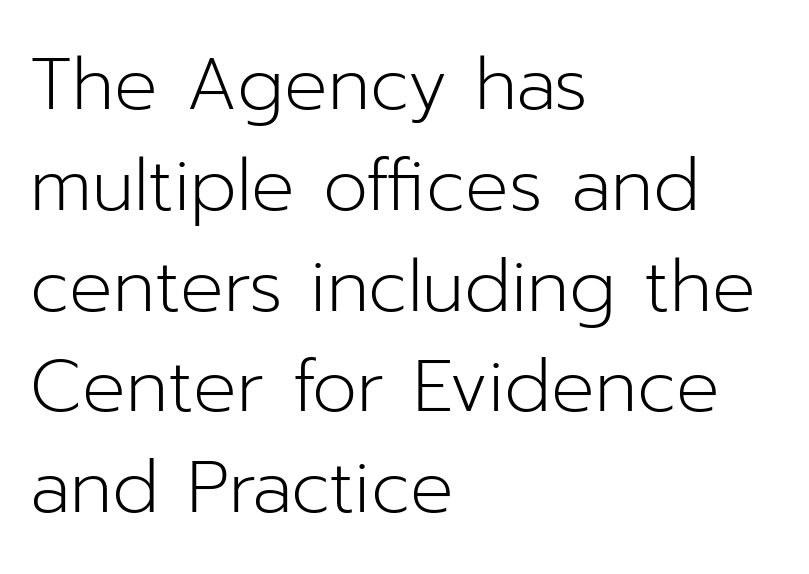
The face used here is rendered with its standard letterfit. The passage shown is typed in a proportional face where columns would drift. The typesetter chose a ragged-right arrangement here. No extra ink here — the face is not bold.
